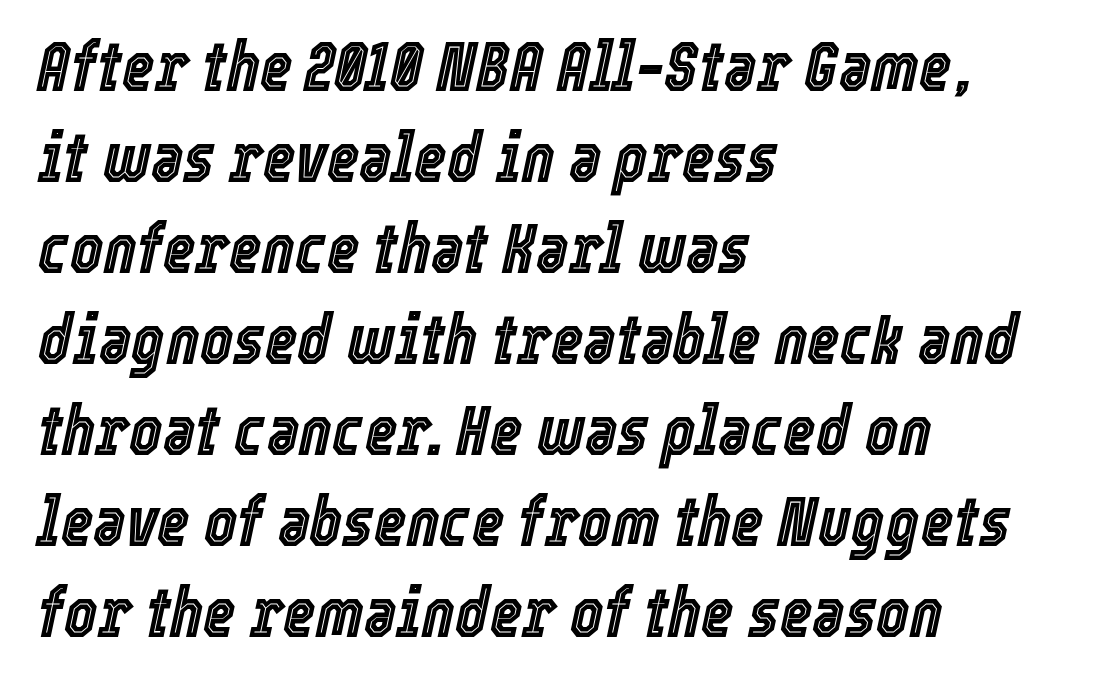
Casual observation: everything's shoved over to the left. The passage shown is typed in a proportional face where columns would drift. Emphasis-style slanted type is in use. Honestly, there is no underline to notice here at all. The horizontal fit of the characters is conventional and even. Leading: standard.
